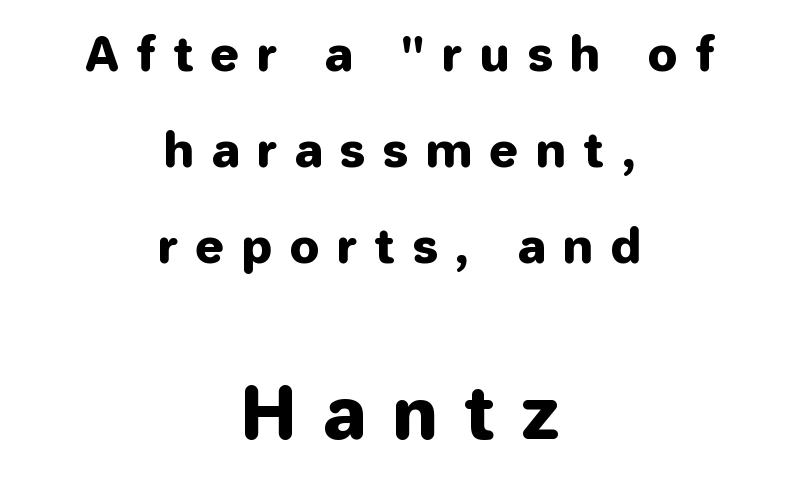
{"serif": "no", "italic": "no", "width": "normal", "stroke_contrast": "low", "x_height": "medium", "monospaced": "no", "underline": "no", "align": "center", "line_spacing": "loose", "line_spacing_ratio": 2.04, "letter_spacing": "wide", "letter_spacing_em": 0.39, "larger_block": "second", "size_ratio": 1.51, "glyph_px": 71}
